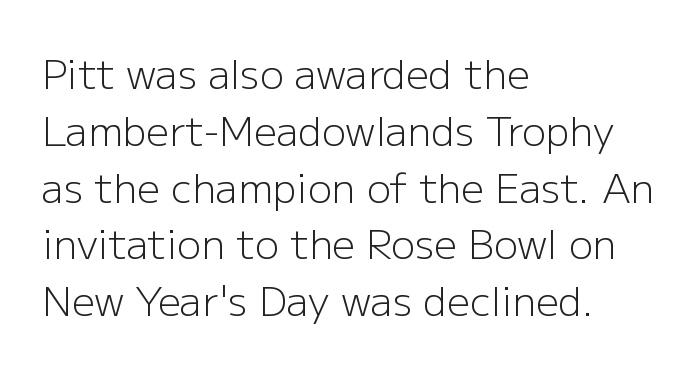
{"serif": "no", "italic": "no", "bold": "no", "weight": "light", "width": "normal", "stroke_contrast": "low", "x_height": "medium", "monospaced": "no", "underline": "no", "align": "left", "line_spacing": "normal", "line_spacing_ratio": 1.42, "letter_spacing": "normal", "letter_spacing_em": 0.0, "glyph_px": 40}
